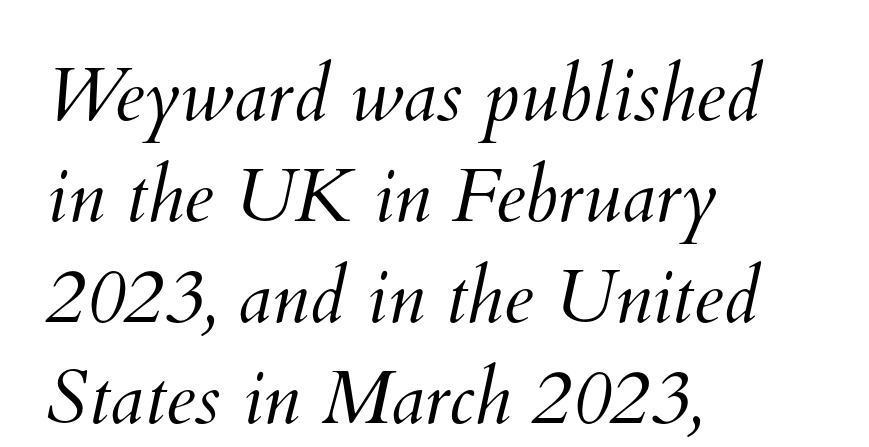
{"bold": "no", "weight": "light", "width": "normal", "stroke_contrast": "medium", "x_height": "small", "monospaced": "no", "underline": "no", "align": "left", "line_spacing": "normal", "line_spacing_ratio": 1.33, "letter_spacing": "normal", "letter_spacing_em": 0.0, "glyph_px": 76}
